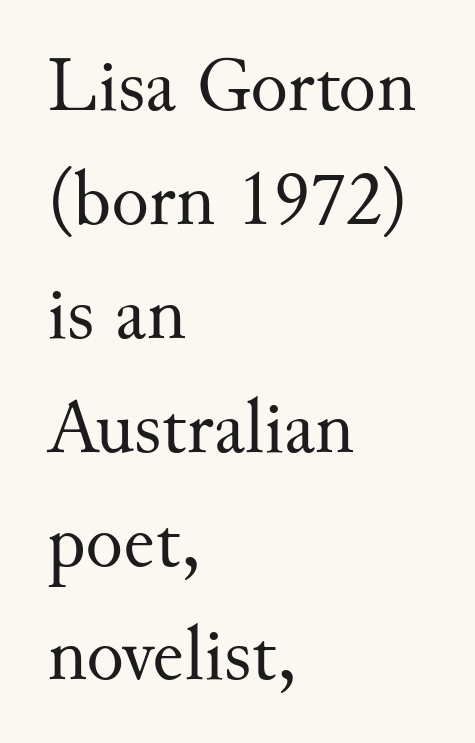
Q: Is the text bold? A: No.
Q: Is the text italic (slanted)? A: No, it is upright.
Q: Is the typeface a serif or a sans-serif typeface? A: Serif.
Q: Is the text underlined? A: No.
Q: How is the paragraph aligned? A: Left-aligned.
Q: Is the spacing between letters normal or unusually wide? A: Normal.
Q: Is the spacing between lines tight, normal or loose? A: Normal.
Q: Width (condensed, normal, or wide)? A: Normal.
Q: Stroke contrast? A: Medium.
Q: x-height? A: Small.
Q: Monospaced? A: No.
